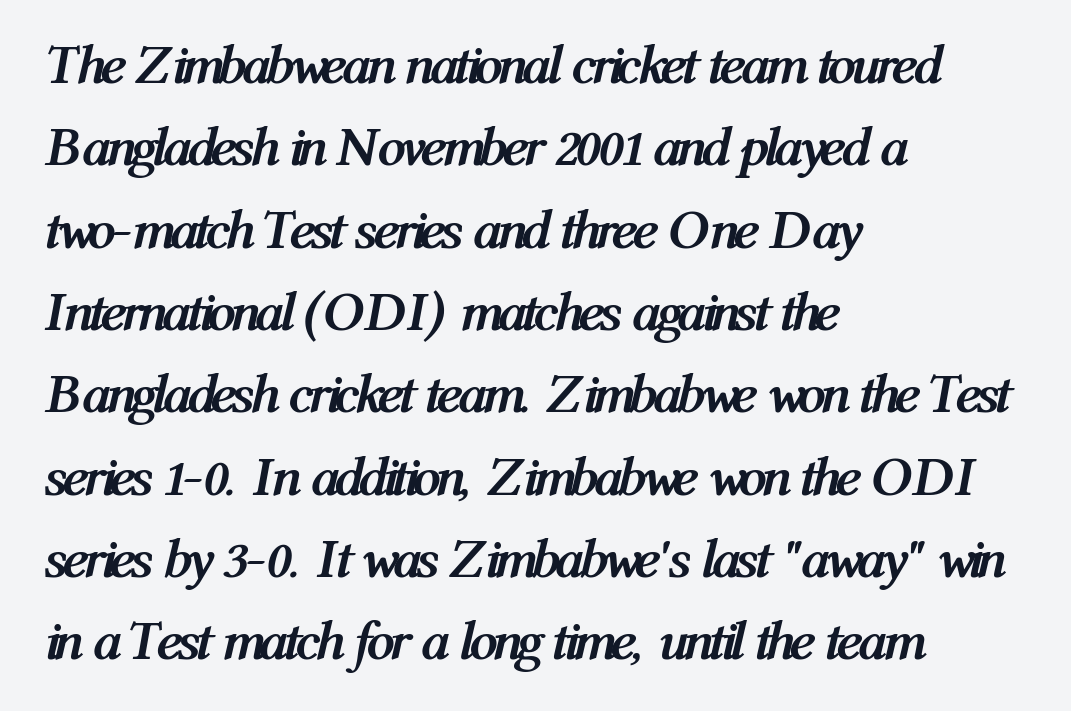
{"italic": "yes", "lean": "right", "slant_degrees": 12, "bold": "yes", "weight": "semibold", "width": "condensed", "stroke_contrast": "medium", "x_height": "medium", "monospaced": "no", "underline": "no", "align": "left", "line_spacing": "normal", "line_spacing_ratio": 1.47, "letter_spacing": "normal", "letter_spacing_em": 0.0, "glyph_px": 56}
